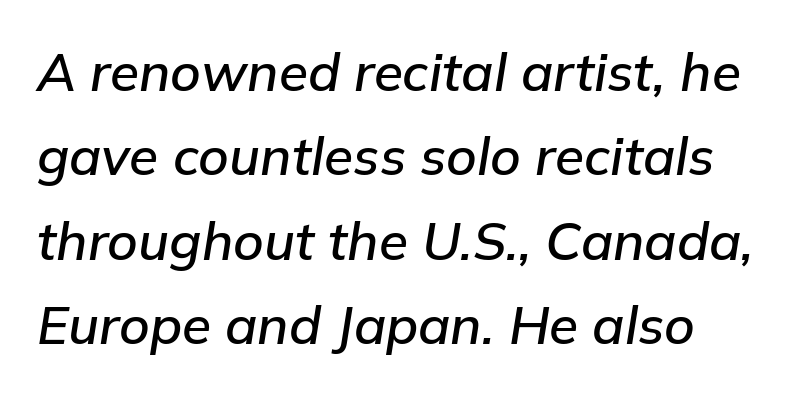
Q: Is the text italic (slanted)? A: Yes, it leans right by about 9 degrees.
Q: Is the text underlined? A: No.
Q: Is the spacing between letters normal or unusually wide? A: Normal.
Q: Is the spacing between lines tight, normal or loose? A: Normal.
Q: Width (condensed, normal, or wide)? A: Normal.
Q: Stroke contrast? A: Low.
Q: x-height? A: Medium.
Q: Monospaced? A: No.
